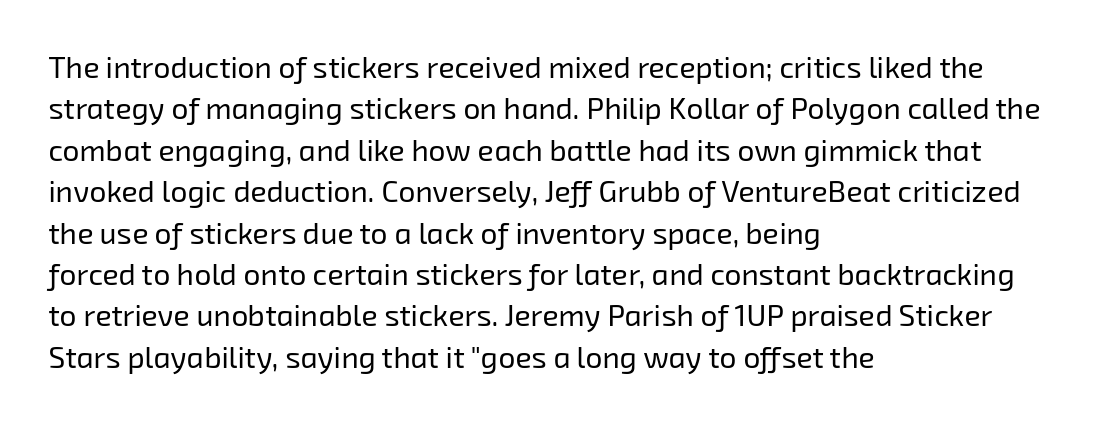
{"serif": "no", "bold": "no", "weight": "regular", "width": "normal", "stroke_contrast": "low", "x_height": "medium", "monospaced": "no", "underline": "no", "align": "left", "line_spacing": "normal", "line_spacing_ratio": 1.38, "letter_spacing": "normal", "letter_spacing_em": 0.0, "glyph_px": 30}
